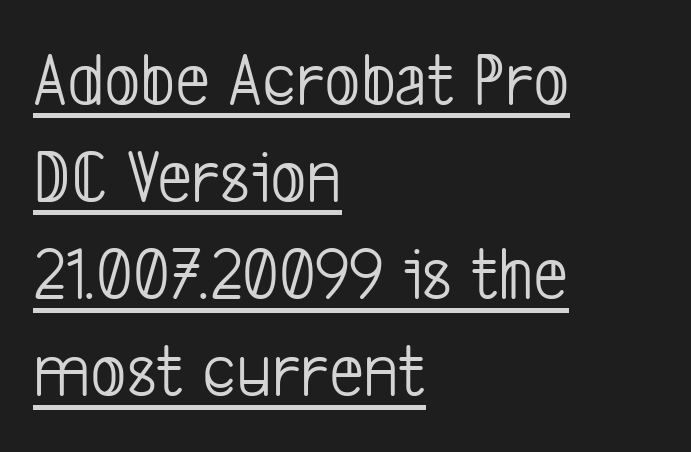
Q: Is the text bold? A: No.
Q: Is the typeface a serif or a sans-serif typeface? A: Sans-serif.
Q: Is the text underlined? A: Yes.
Q: How is the paragraph aligned? A: Left-aligned.
Q: Is the spacing between letters normal or unusually wide? A: Normal.
Q: Is the spacing between lines tight, normal or loose? A: Normal.
Q: Width (condensed, normal, or wide)? A: Condensed.
Q: Stroke contrast? A: Low.
Q: x-height? A: Medium.
Q: Monospaced? A: No.
